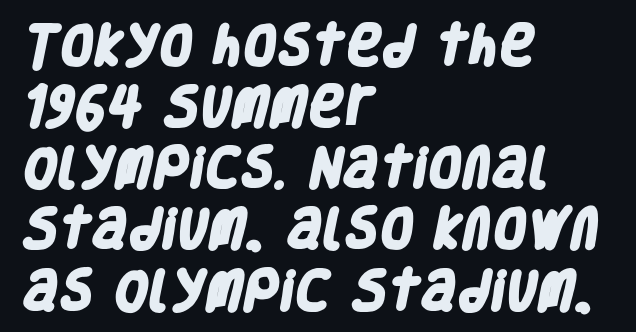
Q: Is the text bold? A: Yes.
Q: Is the typeface a serif or a sans-serif typeface? A: Sans-serif.
Q: Is the text underlined? A: No.
Q: How is the paragraph aligned? A: Left-aligned.
Q: Is the spacing between letters normal or unusually wide? A: Normal.
Q: Is the spacing between lines tight, normal or loose? A: Normal.
Q: Width (condensed, normal, or wide)? A: Condensed.
Q: Stroke contrast? A: Low.
Q: x-height? A: Large.
Q: Monospaced? A: No.
